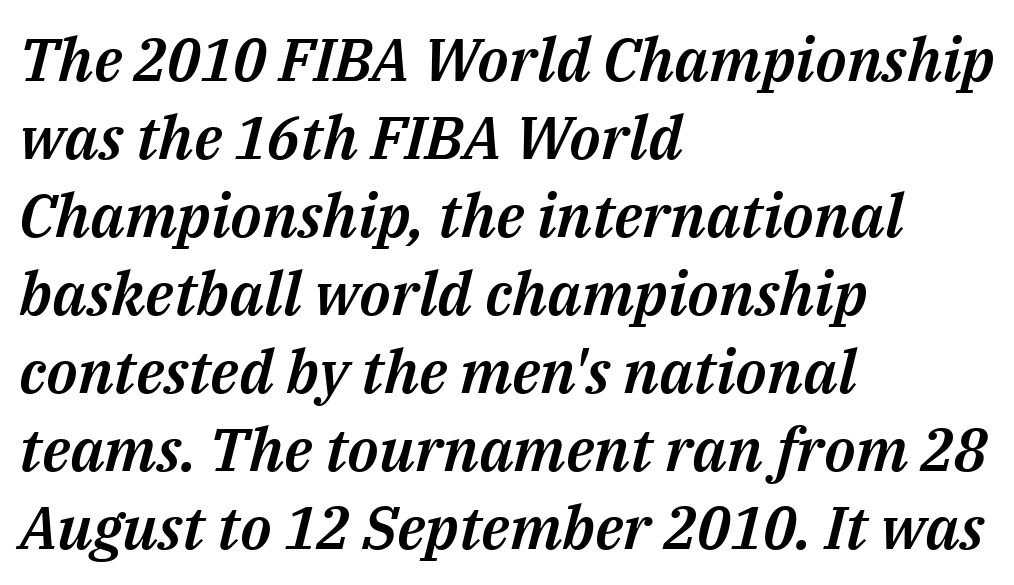
{"italic": "yes", "lean": "right", "slant_degrees": 14, "width": "normal", "stroke_contrast": "medium", "x_height": "medium", "monospaced": "no", "underline": "no", "align": "left", "line_spacing": "normal", "line_spacing_ratio": 1.3, "letter_spacing": "normal", "letter_spacing_em": 0.0, "glyph_px": 60}
